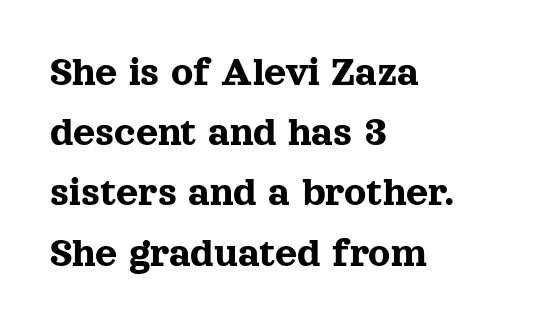
{"serif": "yes", "italic": "no", "width": "normal", "x_height": "medium", "monospaced": "no", "underline": "no", "align": "left", "line_spacing": "normal", "line_spacing_ratio": 1.4, "letter_spacing": "normal", "letter_spacing_em": 0.0, "glyph_px": 43}
